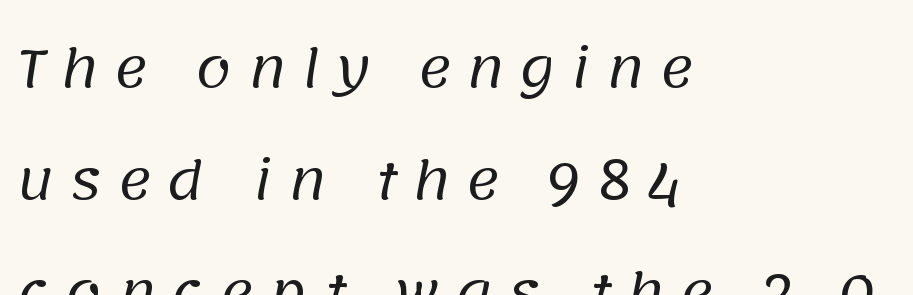
Compared with typical body copy, the letter spacing here is much looser. Think of a printed novel: that variable character pitch is what you see here. The ragged edge is on the right, which tells us the setting is flush left. The leading is generous, giving the passage an open texture. No extra ink here — the face is not bold.
